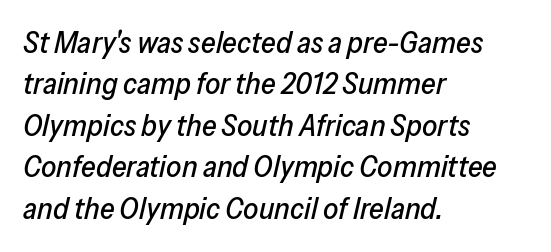
Q: Is the text italic (slanted)? A: Yes, it leans right by about 13 degrees.
Q: Is the text underlined? A: No.
Q: How is the paragraph aligned? A: Left-aligned.
Q: Is the spacing between letters normal or unusually wide? A: Normal.
Q: Is the spacing between lines tight, normal or loose? A: Normal.
Q: Width (condensed, normal, or wide)? A: Normal.
Q: Stroke contrast? A: Low.
Q: x-height? A: Medium.
Q: Monospaced? A: No.
